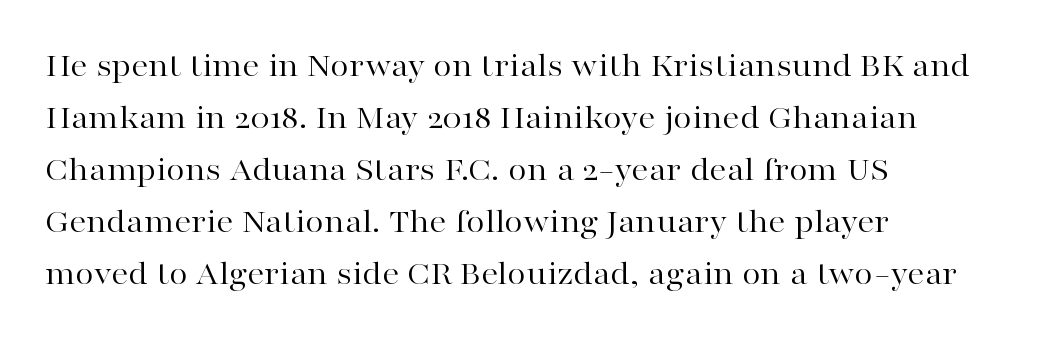
What's the leading like? Ordinary, nothing unusual. The designer went with a serif here, giving each stem small feet. Does the copy run flush right? No — it runs flush left. A typesetter would call this zero additional tracking.
